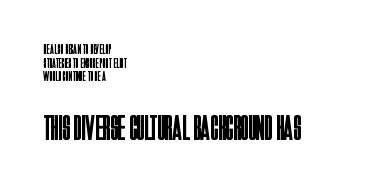
Is this a fixed-width face? No — the glyphs have proportional, varying widths. Does extra space separate the letters? No, they use regular spacing. No letter is thick-stroked: the sample isn't bold. Honestly, there is no underline to notice here at all.
